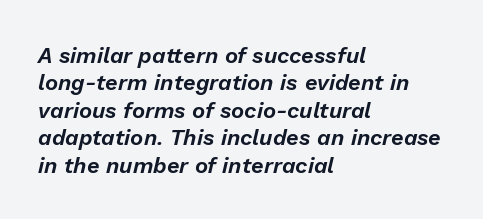
Q: Is the text italic (slanted)? A: Yes, it leans right by about 13 degrees.
Q: Is the text underlined? A: No.
Q: How is the paragraph aligned? A: Left-aligned.
Q: Is the spacing between letters normal or unusually wide? A: Normal.
Q: Is the spacing between lines tight, normal or loose? A: Normal.
